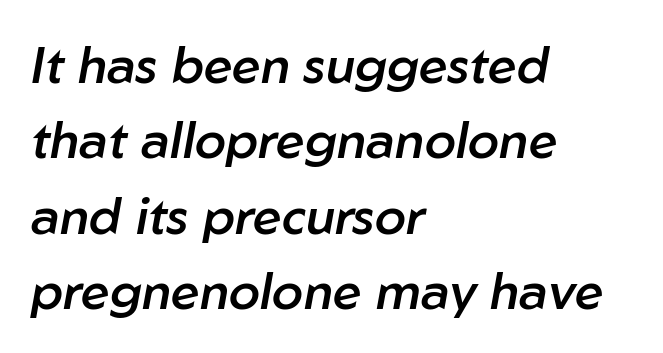
The image shows 51 px semibold type, italic (leaning right); set left-aligned, normal line spacing (1.48x), normal letter spacing, not underlined; low stroke contrast and a medium x-height.
